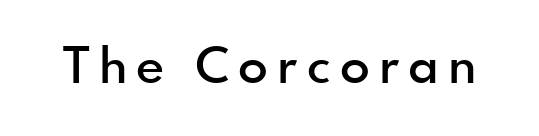
The image shows 49 px semibold sans-serif type, upright; set not underlined; a small x-height.
